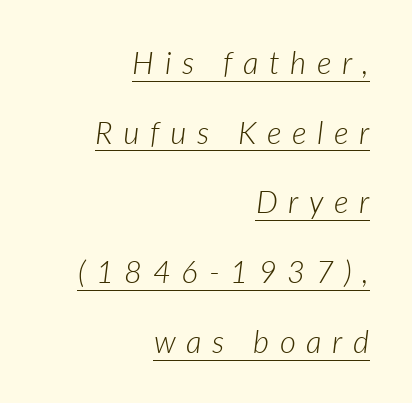
The image shows 31 px light type, italic (leaning right); set right-aligned, loose line spacing (2.25x), unusually wide letter spacing (+0.34 em), underlined; low stroke contrast and a medium x-height.
